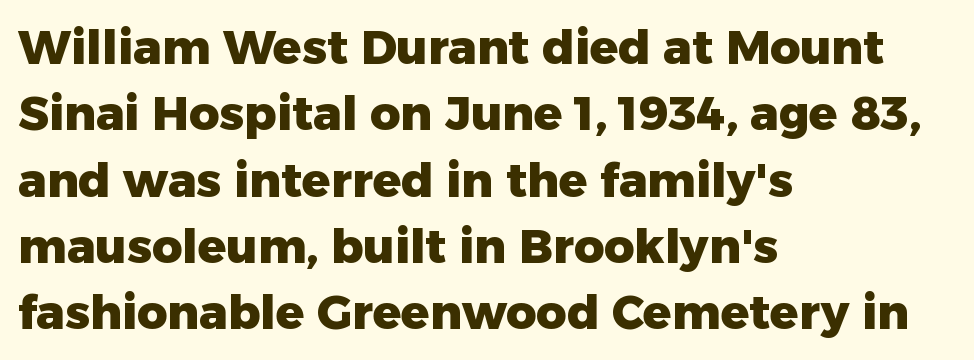
Q: Is the text bold? A: Yes.
Q: Is the text italic (slanted)? A: No, it is upright.
Q: Is the typeface a serif or a sans-serif typeface? A: Sans-serif.
Q: Is the text underlined? A: No.
Q: How is the paragraph aligned? A: Left-aligned.
Q: Is the spacing between letters normal or unusually wide? A: Normal.
Q: Is the spacing between lines tight, normal or loose? A: Normal.
Q: Width (condensed, normal, or wide)? A: Normal.
Q: Stroke contrast? A: Low.
Q: x-height? A: Medium.
Q: Monospaced? A: No.
